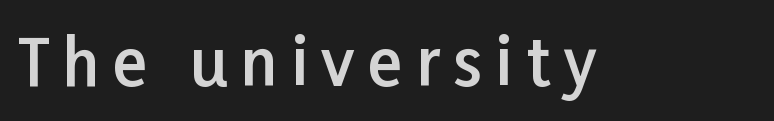
Observe the absence of serifs on each vertical stroke in this sample. Has an underline been added? It has not. Varying glyph widths throughout — classic text-font behaviour. A typesetter would call this heavily tracked-out type. Rendered with straight, roman letterforms. Weight check: semibold — heavier than regular, not quite bold.
